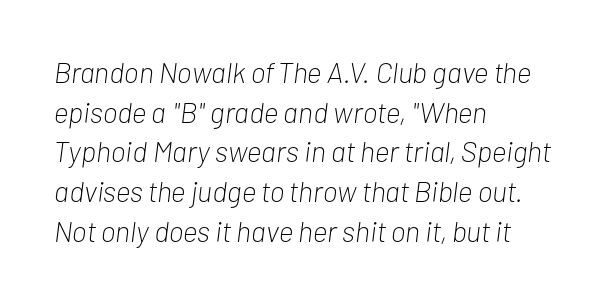
{"italic": "yes", "lean": "right", "slant_degrees": 7, "bold": "no", "weight": "light", "width": "condensed", "stroke_contrast": "low", "x_height": "medium", "monospaced": "no", "underline": "no", "align": "left", "line_spacing": "normal", "line_spacing_ratio": 1.37, "letter_spacing": "normal", "letter_spacing_em": 0.0, "glyph_px": 29}
